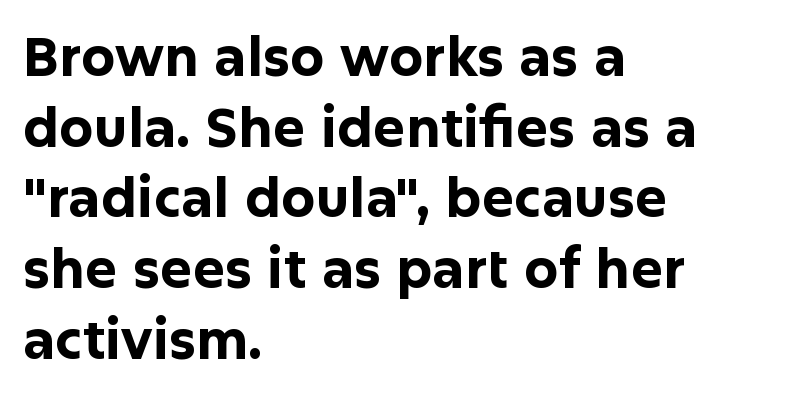
The image shows 54 px bold sans-serif type, upright; set left-aligned, normal line spacing (1.31x), normal letter spacing, not underlined; low stroke contrast and a medium x-height.
